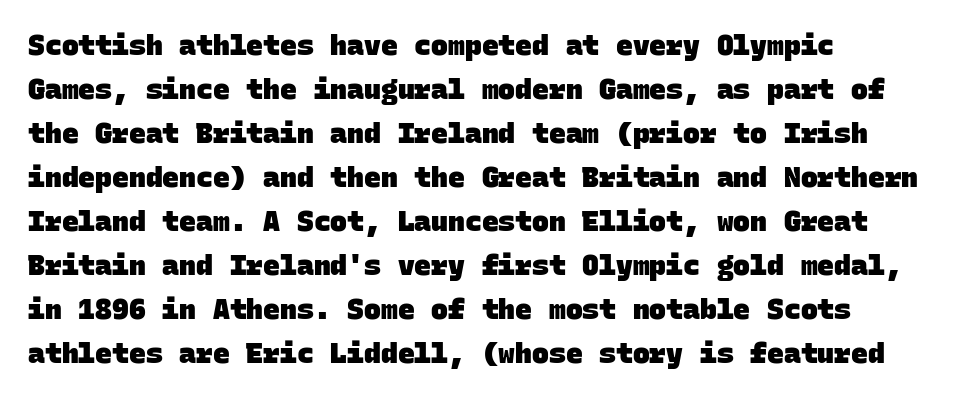
Default kerning and tracking; the words read as compact shapes. Layout note: lines flush left. Every letter is thick-stroked: bold, no question. Just letters on the line, the space beneath them empty. Think of a typewriter: that constant character pitch is what you see here.
